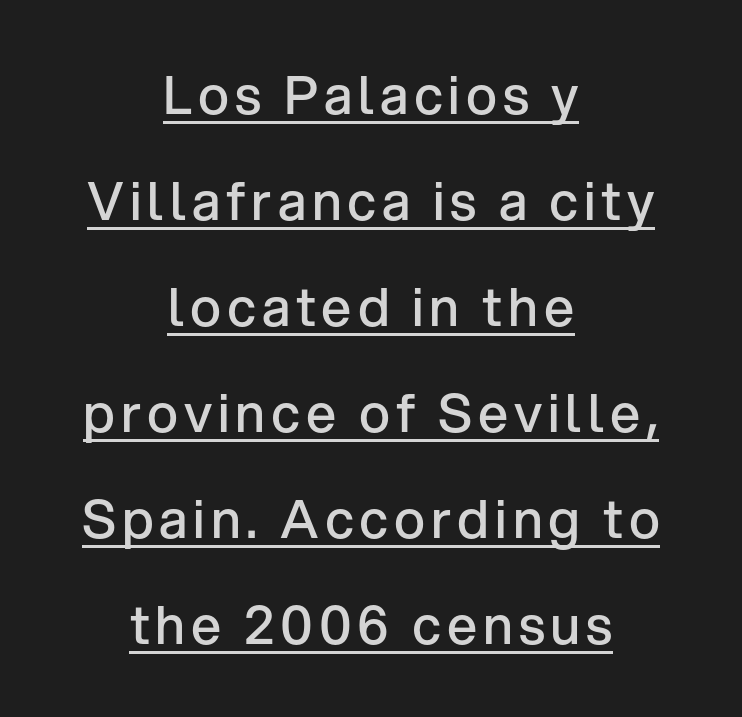
{"serif": "no", "italic": "no", "bold": "semi", "weight": "semibold", "width": "normal", "stroke_contrast": "low", "x_height": "medium", "monospaced": "no", "underline": "yes", "align": "center", "line_spacing": "loose", "line_spacing_ratio": 2.0, "glyph_px": 53}
